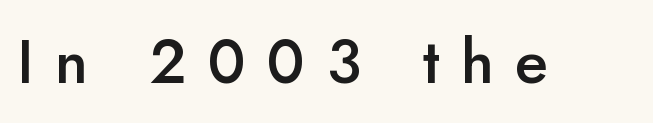
Clear beneath every line of the passage. The face used here is a sans, in the tradition of grotesques and geometrics. Posture: straight, roman, zero tilt. You could not count columns in this text — the font is proportionally spaced. Notice the strokes are somewhat thickened but not fully heavy: this is a semibold. The type is letterspaced generously, with wide tracking.
